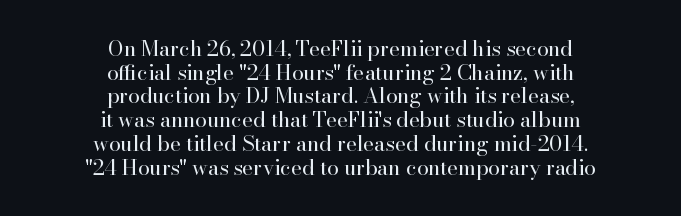
The image shows 21 px text type, upright; set centered, tight line spacing (1.13x), normal letter spacing, not underlined.
